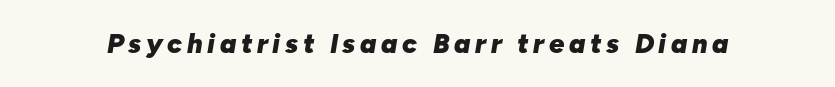
Does the weight exceed regular? Yes, all the way to bold. The glyphs are unaccompanied by any horizontal stroke below them. Does the lettering tilt? It does — this is italic.
